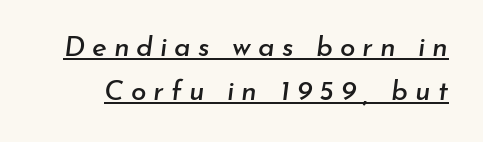
{"italic": "yes", "lean": "right", "slant_degrees": 7, "width": "normal", "stroke_contrast": "low", "x_height": "small", "monospaced": "no", "underline": "yes", "line_spacing": "normal", "line_spacing_ratio": 1.56, "letter_spacing": "wide", "letter_spacing_em": 0.25, "glyph_px": 28}
